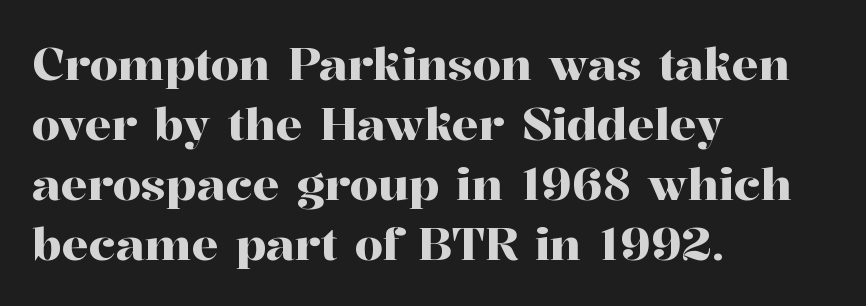
{"serif": "yes", "italic": "no", "width": "normal", "stroke_contrast": "high", "x_height": "medium", "monospaced": "no", "underline": "no", "align": "left", "line_spacing": "normal", "line_spacing_ratio": 1.33, "letter_spacing": "normal", "letter_spacing_em": 0.0, "glyph_px": 45}
